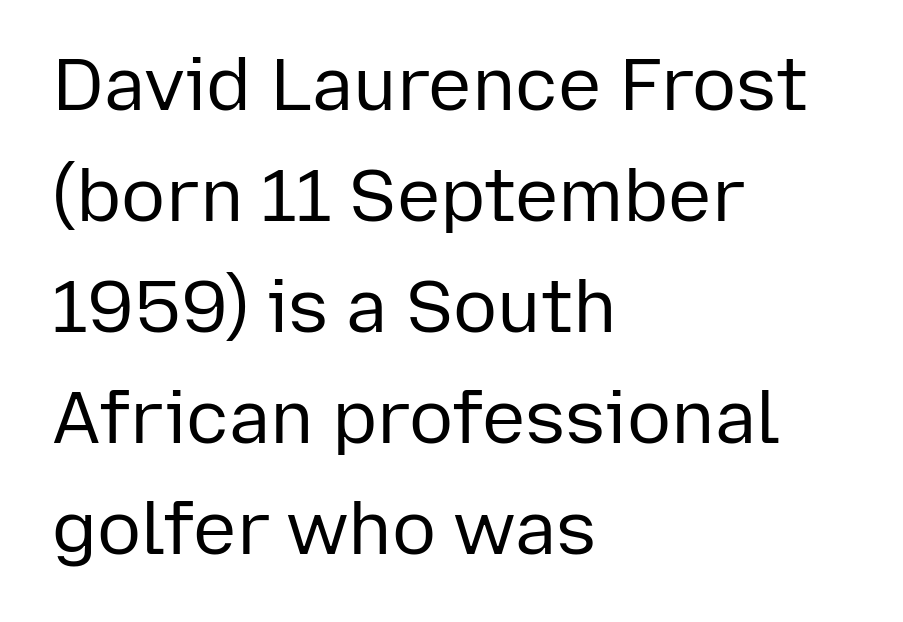
Q: Is the text bold? A: No.
Q: Is the text italic (slanted)? A: No, it is upright.
Q: Is the typeface a serif or a sans-serif typeface? A: Sans-serif.
Q: Is the text underlined? A: No.
Q: How is the paragraph aligned? A: Left-aligned.
Q: Is the spacing between letters normal or unusually wide? A: Normal.
Q: Is the spacing between lines tight, normal or loose? A: Normal.
Q: Width (condensed, normal, or wide)? A: Normal.
Q: Stroke contrast? A: Low.
Q: x-height? A: Medium.
Q: Monospaced? A: No.
